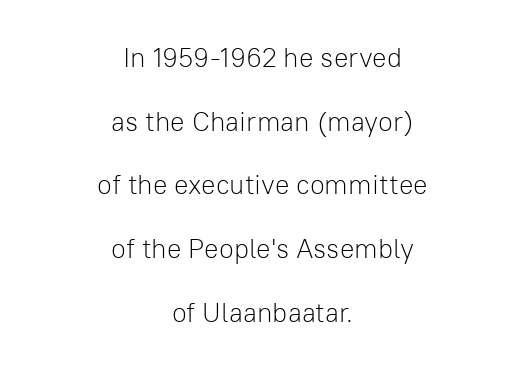
Is there any slant? The stems are plumb. Glance below the letters and you will spot only blank space. Baseline-to-baseline distance is far greater than the letter height. Is the letter spacing exaggerated? No — it looks like the ordinary default.
